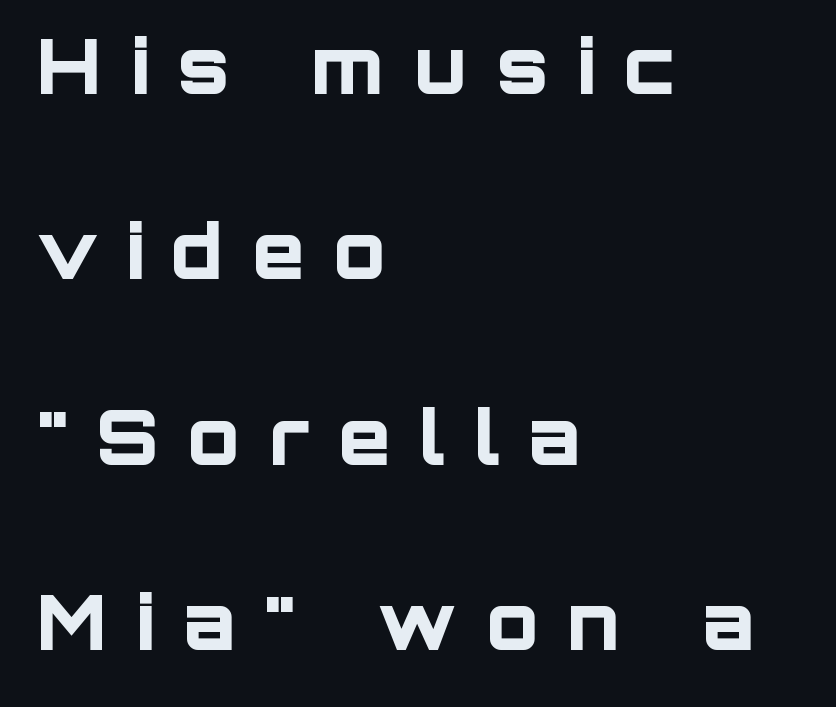
Q: Is the text bold? A: Yes.
Q: Is the text italic (slanted)? A: No, it is upright.
Q: Is the typeface a serif or a sans-serif typeface? A: Sans-serif.
Q: Is the text underlined? A: No.
Q: How is the paragraph aligned? A: Left-aligned.
Q: Is the spacing between letters normal or unusually wide? A: Unusually wide.
Q: Is the spacing between lines tight, normal or loose? A: Loose.
Q: Width (condensed, normal, or wide)? A: Normal.
Q: Stroke contrast? A: Low.
Q: x-height? A: Large.
Q: Monospaced? A: No.
